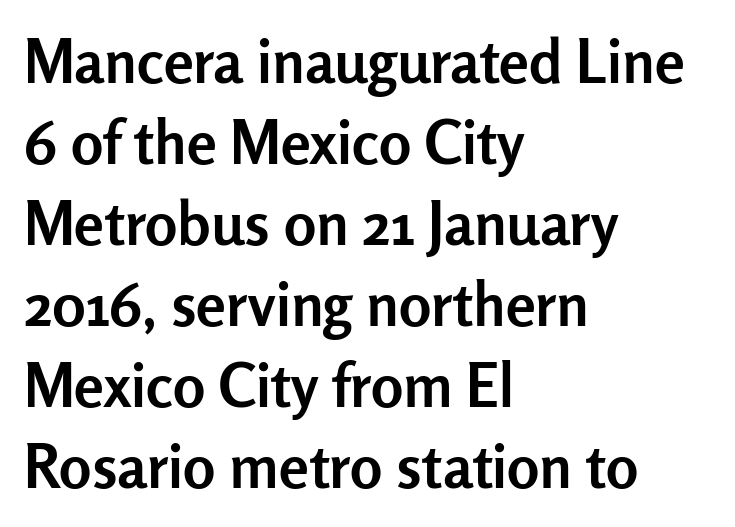
{"serif": "no", "italic": "no", "bold": "yes", "weight": "semibold", "width": "normal", "stroke_contrast": "low", "x_height": "medium", "monospaced": "no", "underline": "no", "align": "left", "line_spacing": "normal", "line_spacing_ratio": 1.35, "letter_spacing": "normal", "letter_spacing_em": 0.0, "glyph_px": 60}
